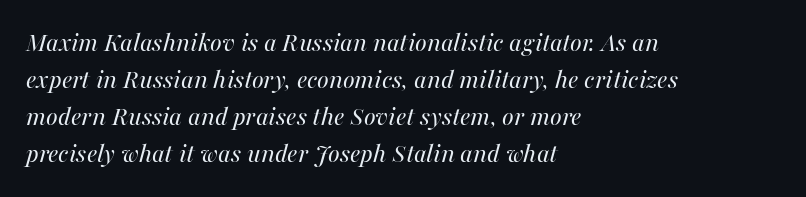
Q: Is the text bold? A: No.
Q: Is the text italic (slanted)? A: Yes, it leans right by about 16 degrees.
Q: Is the text underlined? A: No.
Q: How is the paragraph aligned? A: Left-aligned.
Q: Is the spacing between letters normal or unusually wide? A: Normal.
Q: Is the spacing between lines tight, normal or loose? A: Normal.
Q: Width (condensed, normal, or wide)? A: Normal.
Q: Stroke contrast? A: Medium.
Q: x-height? A: Medium.
Q: Monospaced? A: No.
